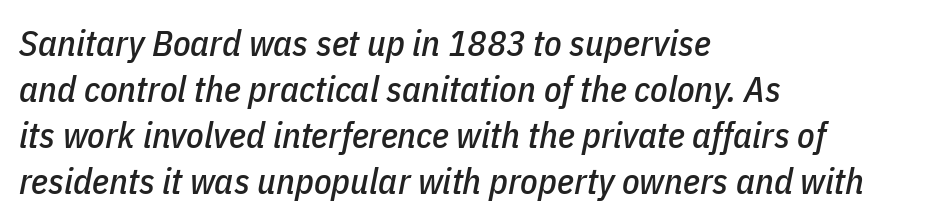
Honestly, the letter spacing is just normal — you wouldn't notice it. Caption: multi-line text, flush left, ragged right. Is this a fixed-width face? No — the glyphs have proportional, varying widths. Quick note: interline space is typical. The font's italic variant was chosen for this text.
